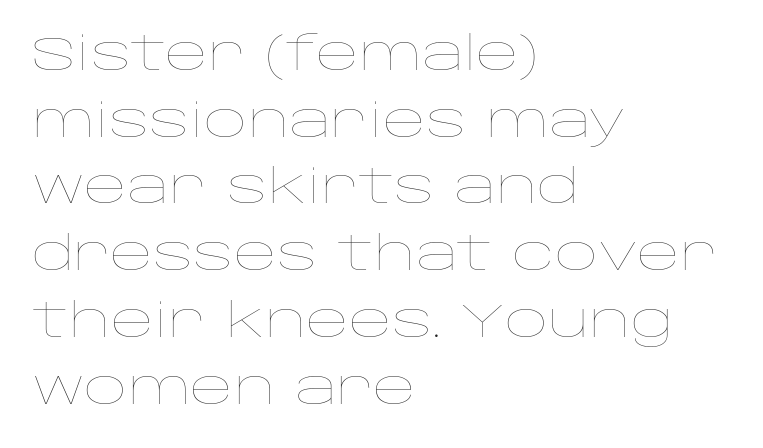
Q: Is the text bold? A: No.
Q: Is the text italic (slanted)? A: No, it is upright.
Q: Is the text underlined? A: No.
Q: How is the paragraph aligned? A: Left-aligned.
Q: Is the spacing between letters normal or unusually wide? A: Normal.
Q: Is the spacing between lines tight, normal or loose? A: Normal.
Q: Width (condensed, normal, or wide)? A: Wide.
Q: Stroke contrast? A: Low.
Q: x-height? A: Large.
Q: Monospaced? A: No.
